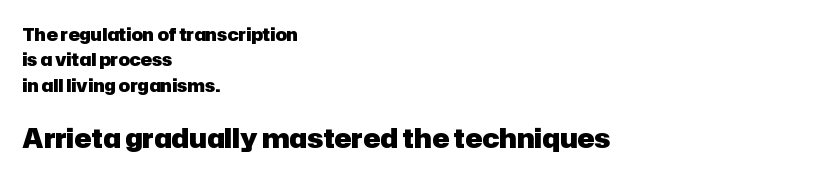
The typography opts for an upright posture over an oblique one. Lines of text with bare space underneath. Bold? Absolutely — the strokes are thick and heavy. In terms of leading, this rendering sits right in the middle. Nobody touched the tracking dial on this one. The typesetter chose a ragged-right arrangement here.
